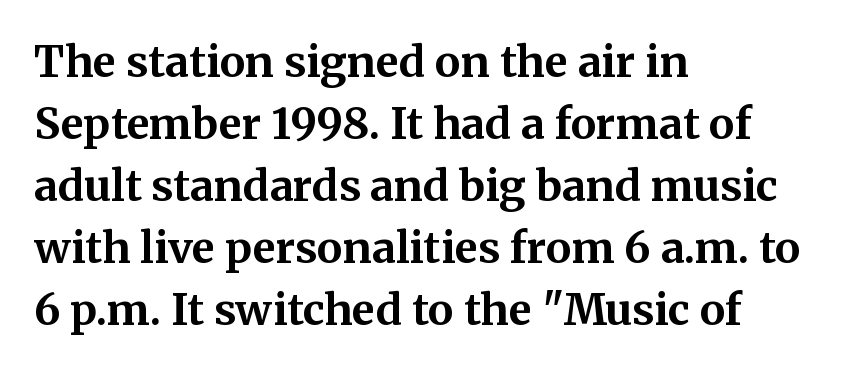
The image shows 43 px bold serif type, upright; set left-aligned, normal line spacing (1.44x), normal letter spacing, not underlined; medium stroke contrast and a medium x-height.
